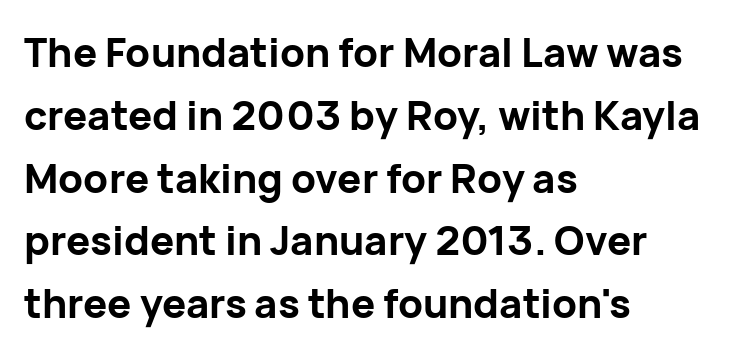
The image shows 40 px bold sans-serif type, upright; set left-aligned, normal line spacing (1.57x), normal letter spacing, not underlined; low stroke contrast and a medium x-height.
